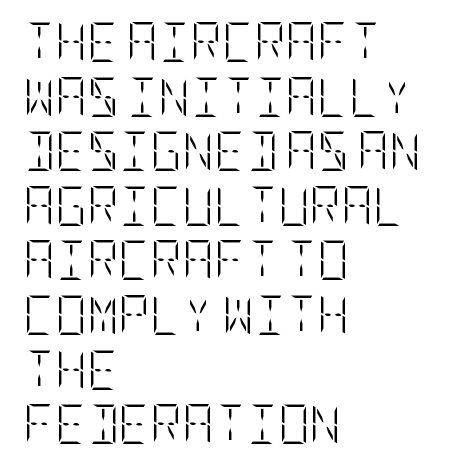
{"italic": "no", "bold": "no", "weight": "light", "width": "condensed", "stroke_contrast": "low", "x_height": "large", "underline": "no", "align": "left", "line_spacing": "normal", "line_spacing_ratio": 1.4, "letter_spacing": "normal", "letter_spacing_em": 0.0, "glyph_px": 39}
